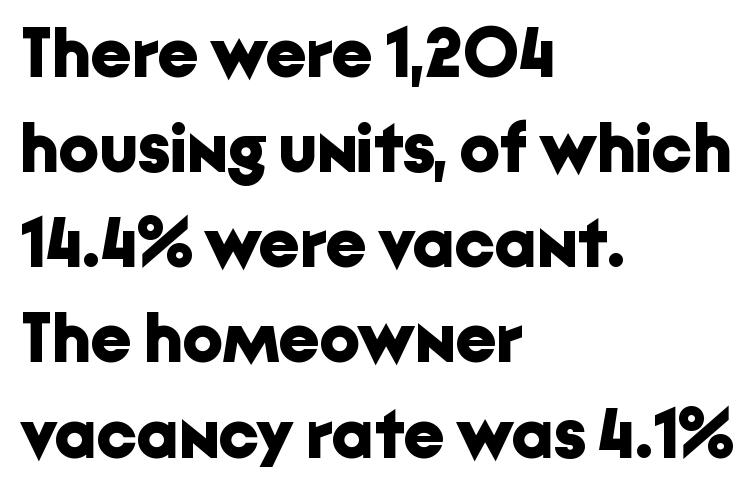
Nobody drew a line under any word here. Leftover space on each line is placed entirely after the last word. A sans-serif font was chosen for this passage. Summary of vertical rhythm: regular, with standard interline spacing.
